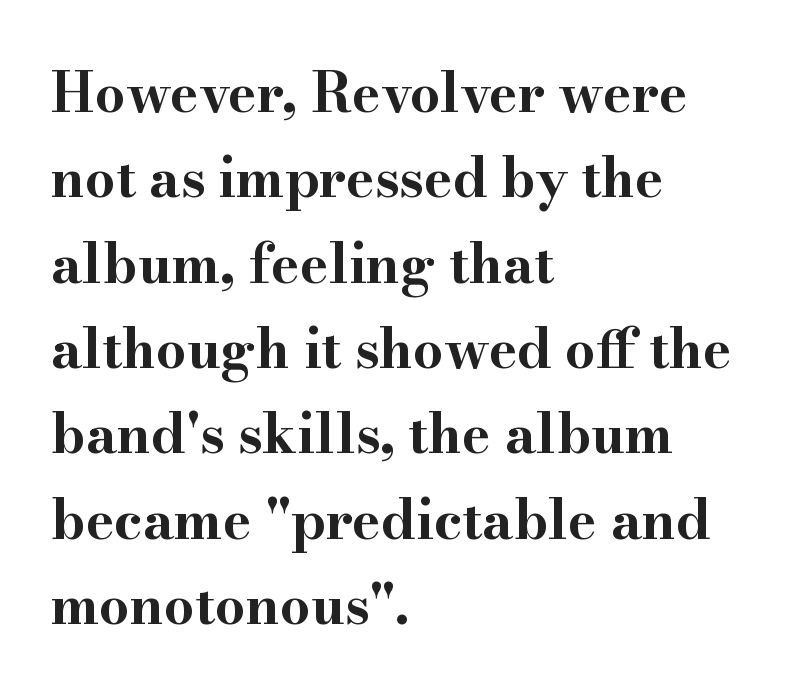
The image shows 54 px bold, wide serif type, upright; set left-aligned, normal line spacing (1.58x), normal letter spacing, not underlined; high stroke contrast and a small x-height.
